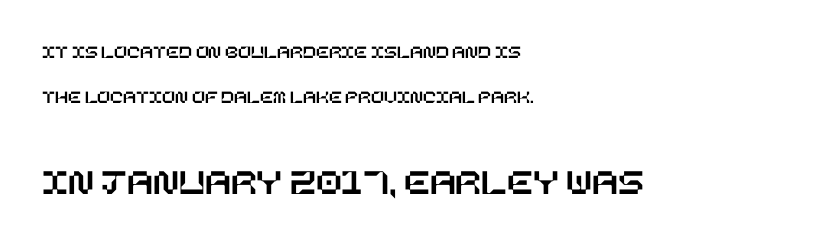
The image shows 38 px text type, upright; set left-aligned, loose line spacing (2.38x), normal letter spacing, not underlined; the second (bottom) block is 2.0x larger; low stroke contrast and a large x-height.
